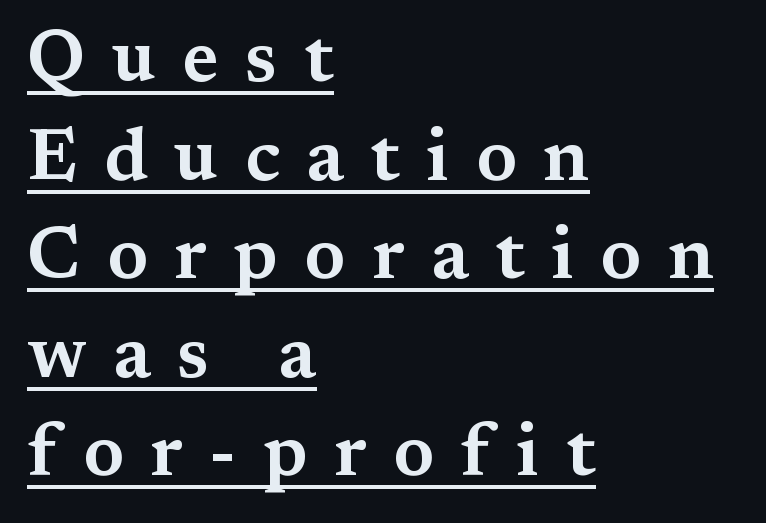
One-word summary of the alignment: left. Old-style or modern, the face here clearly has serifs. The passage shown stacks its lines at a standard gap. These lines have a slow, spaced-out rhythm from letter to letter. The letters stand straight up with perfectly vertical stems.
